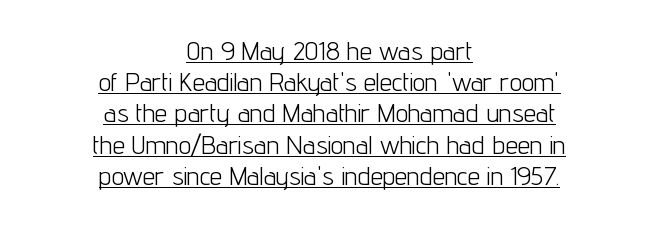
{"italic": "no", "bold": "no", "underline": "yes", "align": "center", "line_spacing": "normal", "line_spacing_ratio": 1.25, "letter_spacing": "normal", "letter_spacing_em": 0.0, "glyph_px": 25}
